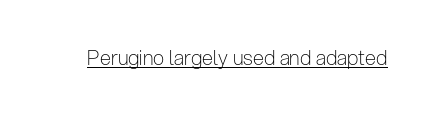
{"italic": "no", "bold": "no", "underline": "yes", "letter_spacing": "normal", "letter_spacing_em": 0.0, "glyph_px": 20}
